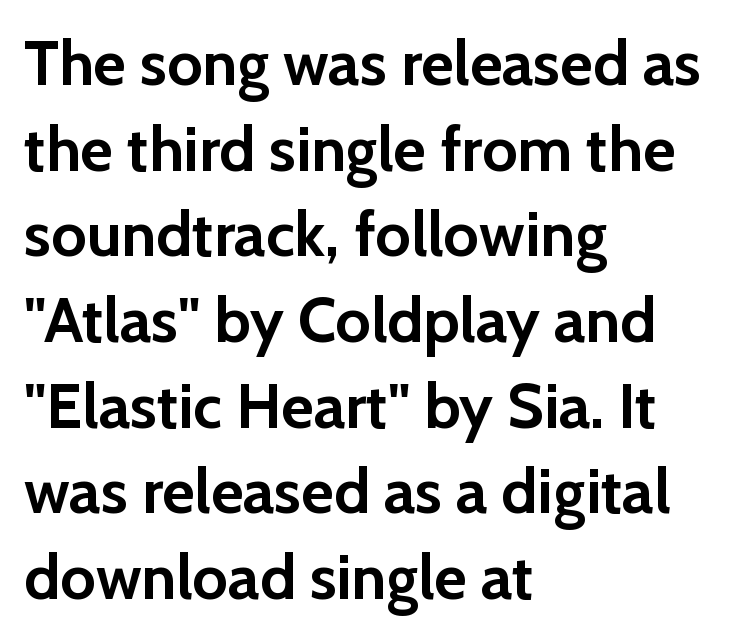
{"serif": "no", "italic": "no", "bold": "yes", "weight": "semibold", "width": "normal", "stroke_contrast": "low", "x_height": "medium", "monospaced": "no", "underline": "no", "align": "left", "line_spacing": "normal", "line_spacing_ratio": 1.36, "letter_spacing": "normal", "letter_spacing_em": 0.0, "glyph_px": 63}
